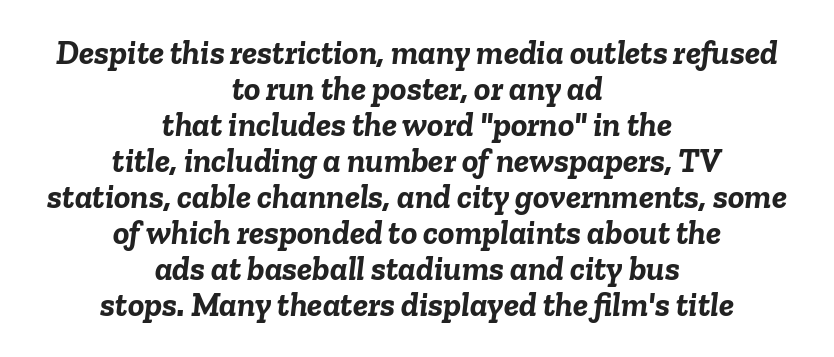
The image shows 34 px semibold type, italic (leaning right); set centered, tight line spacing (1.06x), normal letter spacing, not underlined; low stroke contrast and a medium x-height.
